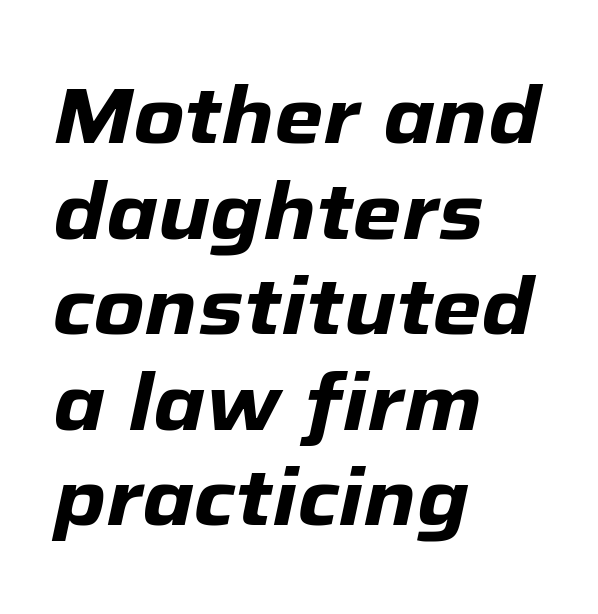
Look at the stroke-to-counter ratio: heavy, a bold. Each letter keeps its own natural width here, so spacing adapts to shape. Plain, unruled lines of type. Style check: oblique. The letters sit at their default tracking, neither squeezed nor spread. Line starts are locked; line ends wander.
